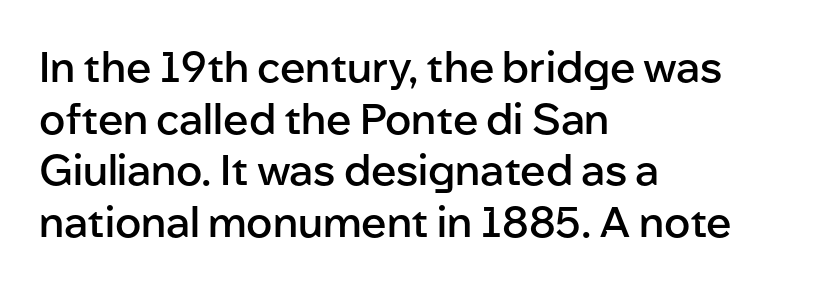
Q: Is the text bold? A: Semi-bold.
Q: Is the text italic (slanted)? A: No, it is upright.
Q: Is the typeface a serif or a sans-serif typeface? A: Sans-serif.
Q: Is the text underlined? A: No.
Q: How is the paragraph aligned? A: Left-aligned.
Q: Is the spacing between letters normal or unusually wide? A: Normal.
Q: Width (condensed, normal, or wide)? A: Normal.
Q: Stroke contrast? A: Low.
Q: x-height? A: Medium.
Q: Monospaced? A: No.
